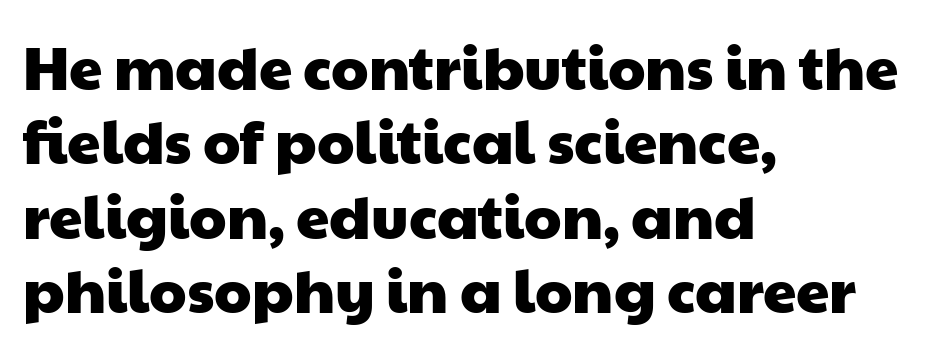
Q: Is the typeface a serif or a sans-serif typeface? A: Sans-serif.
Q: Is the text underlined? A: No.
Q: How is the paragraph aligned? A: Left-aligned.
Q: Is the spacing between letters normal or unusually wide? A: Normal.
Q: Width (condensed, normal, or wide)? A: Wide.
Q: Stroke contrast? A: Low.
Q: x-height? A: Medium.
Q: Monospaced? A: No.
